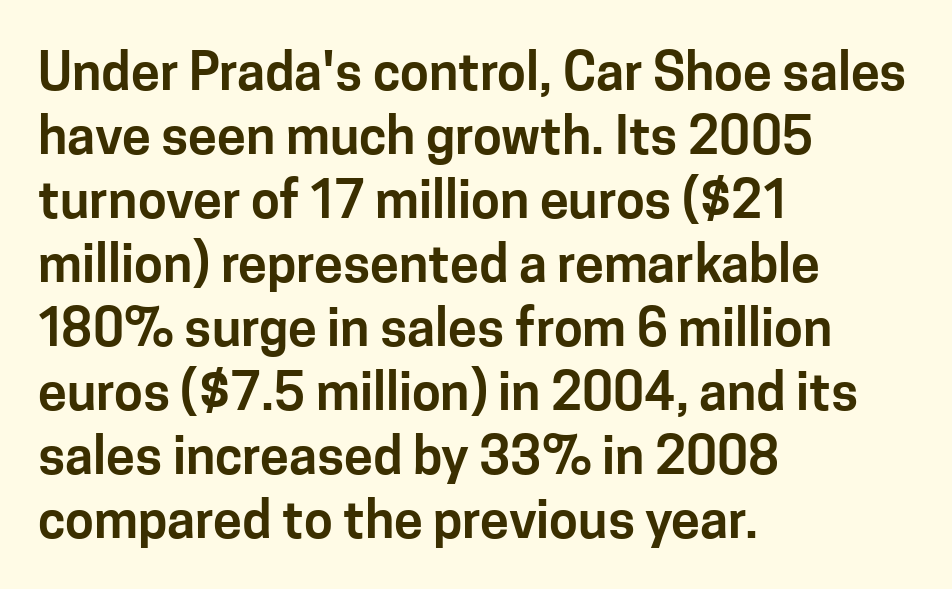
{"serif": "no", "italic": "no", "width": "normal", "stroke_contrast": "low", "x_height": "medium", "monospaced": "no", "underline": "no", "align": "left", "line_spacing_ratio": 1.23, "letter_spacing": "normal", "letter_spacing_em": 0.0, "glyph_px": 52}
